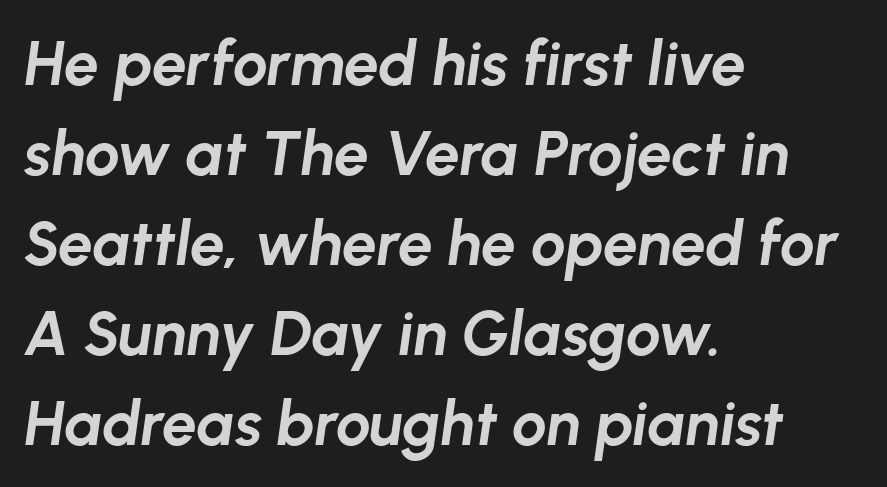
{"italic": "yes", "lean": "right", "slant_degrees": 8, "bold": "yes", "weight": "bold", "width": "normal", "stroke_contrast": "low", "x_height": "medium", "monospaced": "no", "underline": "no", "align": "left", "line_spacing": "normal", "line_spacing_ratio": 1.45, "letter_spacing": "normal", "letter_spacing_em": 0.0, "glyph_px": 62}
